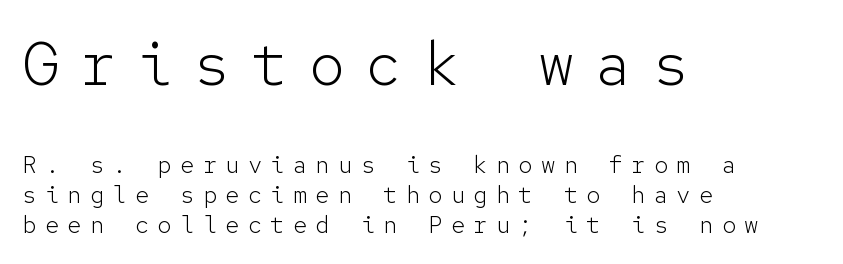
The designer gave the opening block more size than the closing block. The rag falls on the right side of this text block. Plain, unruled lines of type. The font sits on the lighter half of the weight spectrum, regular included.
